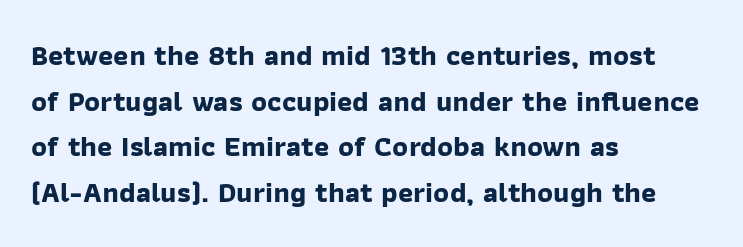
Q: Is the text bold? A: Yes.
Q: Is the typeface a serif or a sans-serif typeface? A: Sans-serif.
Q: Is the text underlined? A: No.
Q: How is the paragraph aligned? A: Left-aligned.
Q: Is the spacing between letters normal or unusually wide? A: Normal.
Q: Is the spacing between lines tight, normal or loose? A: Normal.
Q: Width (condensed, normal, or wide)? A: Normal.
Q: Stroke contrast? A: Low.
Q: x-height? A: Medium.
Q: Monospaced? A: No.
